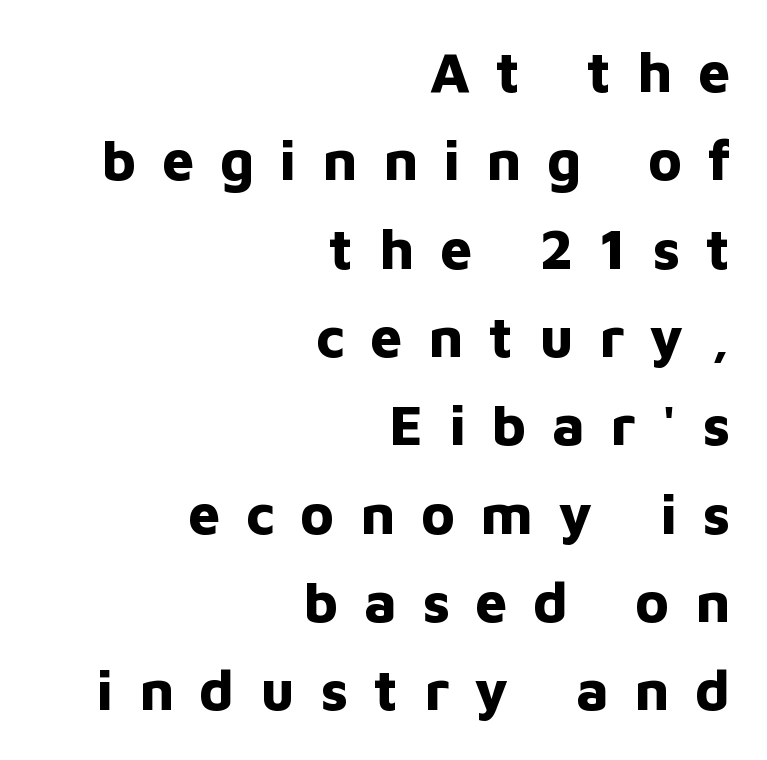
The image shows 57 px bold sans-serif type, upright; set right-aligned, normal line spacing (1.55x), unusually wide letter spacing (+0.45 em), not underlined; low stroke contrast and a medium x-height.
